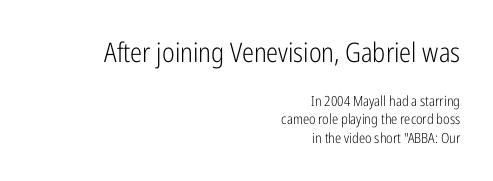
The passage shown has conventional tracking throughout. Compared with a typical body face, this is equally light or lighter still. The block of text has a typical density, with ordinary space between rows. The axis of the letterforms is exactly vertical. Only glyphs here, with clear space below each row. Alignment: flush right.
